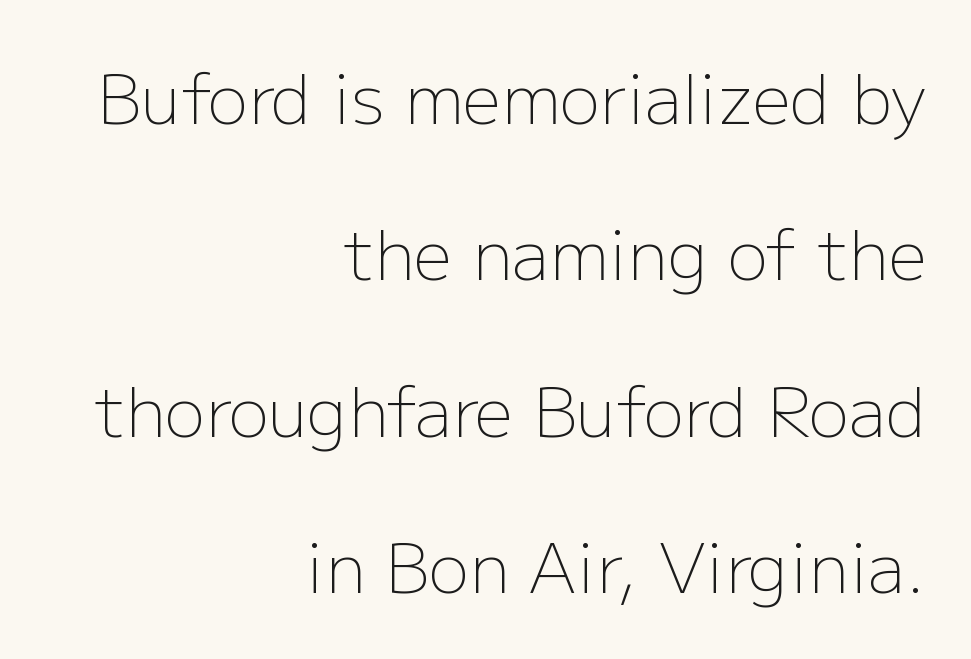
The image shows 68 px light sans-serif type, upright; set right-aligned, loose line spacing (2.3x), normal letter spacing, not underlined; low stroke contrast and a medium x-height.
